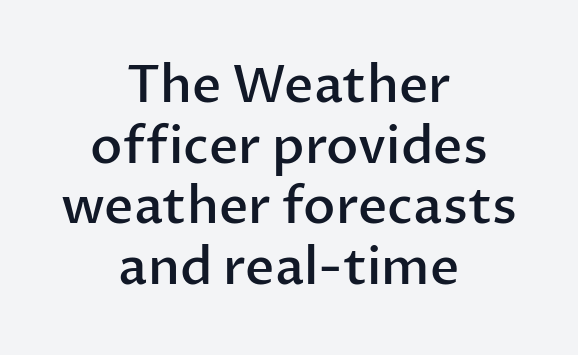
The type is set solid horizontally, with unmodified tracking. How heavy is the stroke? Medium-heavy — a semibold, shy of bold. The type sits square on the baseline with zero lean. Honestly, there is no underline to notice here at all.
